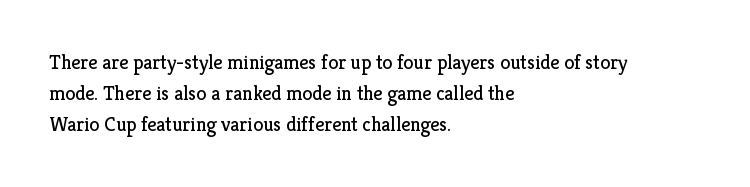
Between one letter and the next there's only the usual sliver of space. Letters rest on an invisible, unmarked baseline. Does the copy run flush right? No — it runs flush left. Nothing heavy about these letters — not bold at all.
